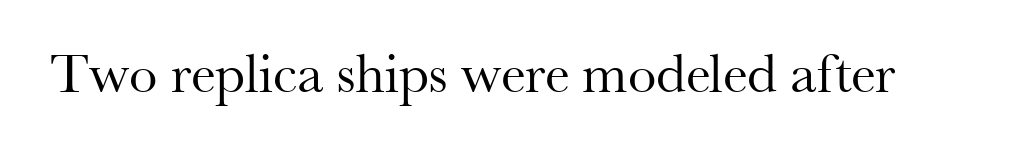
Look at the tracking — it's just the regular setting, nothing added. Only glyphs here, with clear space below each row. If you drew a line through each stem, it would be perfectly vertical. Think of a printed novel: that variable character pitch is what you see here. Bold? No — there's no thickening of the strokes.
